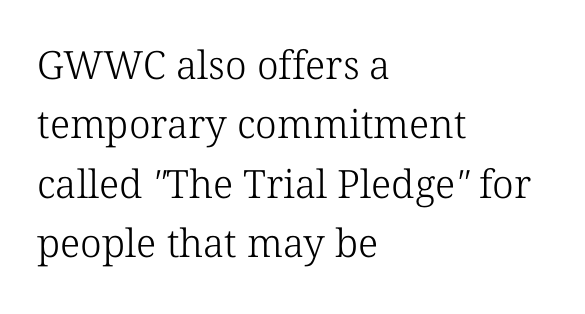
Stem width sits at or under what a default text font uses. Does the copy run flush right? No — it runs flush left. Notice how descenders clear the ascenders below comfortably — that's standard leading. Each row of text sits above clean, open space. The rendering uses natural spacing where letterforms have individual widths.
